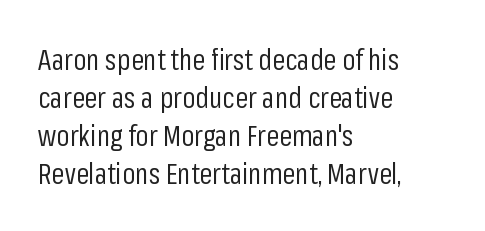
The image shows 29 px regular-weight, condensed sans-serif type, upright; set left-aligned, normal line spacing (1.31x), normal letter spacing, not underlined; low stroke contrast and a medium x-height.
